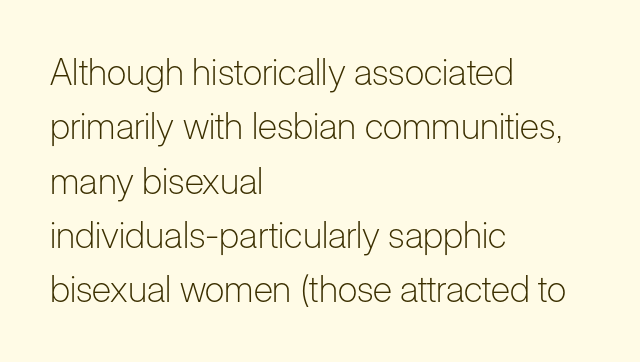
{"serif": "no", "italic": "no", "bold": "no", "weight": "light", "width": "normal", "stroke_contrast": "low", "x_height": "medium", "monospaced": "no", "underline": "no", "align": "left", "line_spacing": "normal", "line_spacing_ratio": 1.51, "letter_spacing": "normal", "letter_spacing_em": 0.0, "glyph_px": 36}
